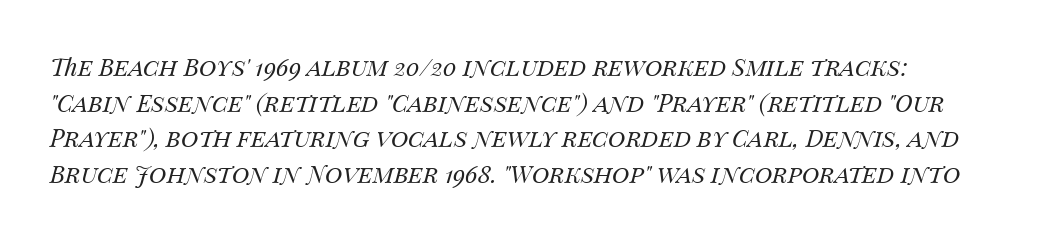
The image shows 24 px text type, italic (leaning right); set normal line spacing (1.48x), normal letter spacing, not underlined.
